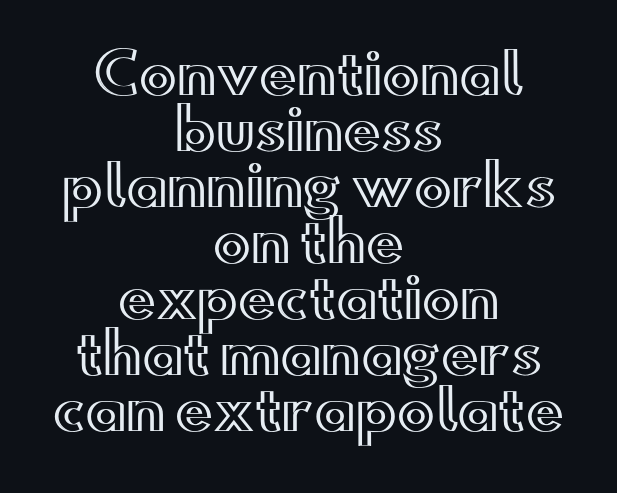
Do the characters align in a grid? No, the font is proportional. The vertical gap from one line to the next is small. Teacher's note: observe the equal gaps on both sides — that is centered alignment. No word sits above an underline. Caption: standard tracking, unaltered. A typesetter would mark this as roman, not italic.
